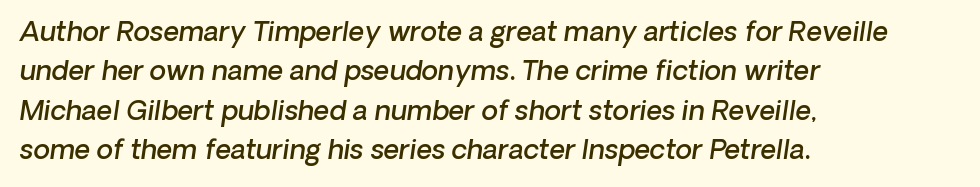
The image shows 27 px text type; set left-aligned, normal line spacing (1.46x), normal letter spacing, not underlined.
